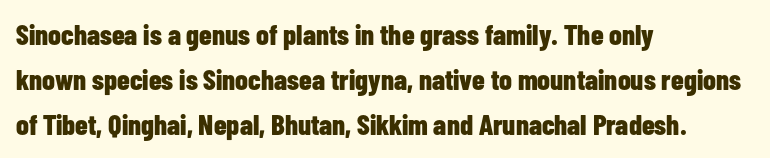
{"serif": "no", "italic": "no", "bold": "yes", "weight": "bold", "width": "condensed", "stroke_contrast": "low", "x_height": "medium", "monospaced": "no", "underline": "no", "align": "left", "line_spacing": "normal", "line_spacing_ratio": 1.56, "letter_spacing": "normal", "letter_spacing_em": 0.0, "glyph_px": 29}
